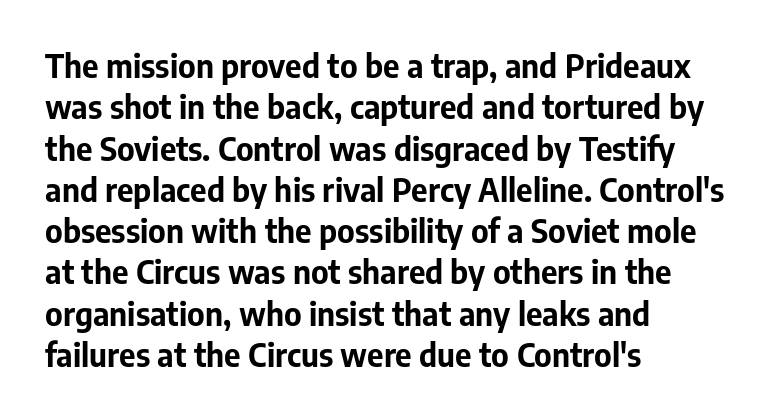
The image shows 32 px bold sans-serif type, upright; set left-aligned, normal line spacing (1.29x), normal letter spacing, not underlined; low stroke contrast and a medium x-height.
